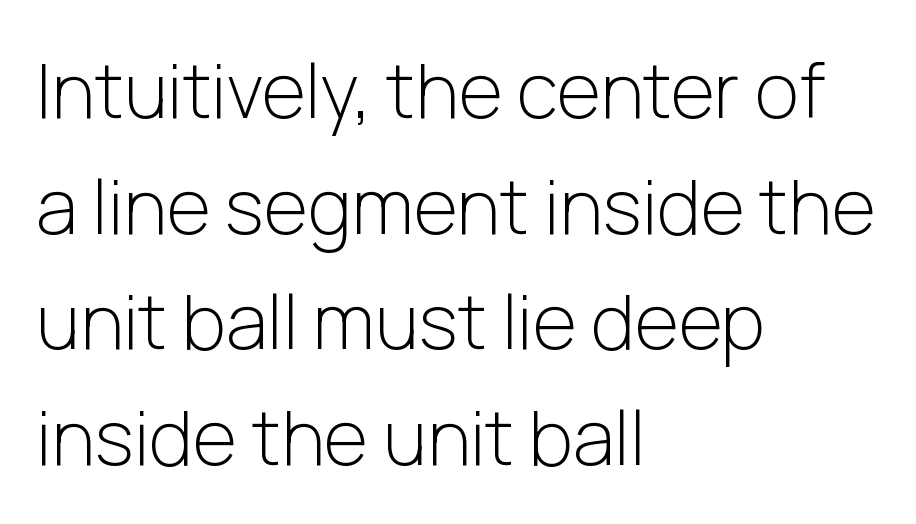
The image shows 76 px light sans-serif type, upright; set left-aligned, normal line spacing (1.52x), normal letter spacing, not underlined; low stroke contrast and a medium x-height.
